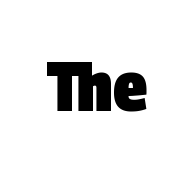
{"serif": "no", "bold": "yes", "weight": "heavy", "width": "condensed", "stroke_contrast": "low", "x_height": "large", "monospaced": "no", "underline": "no", "letter_spacing": "normal", "letter_spacing_em": 0.0, "glyph_px": 70}
